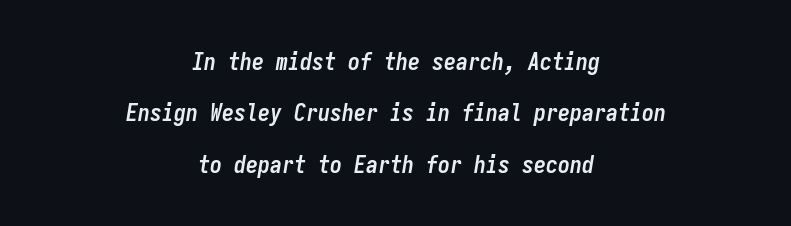
Q: Is the text bold? A: Yes.
Q: Is the text italic (slanted)? A: Yes, it leans right by about 9 degrees.
Q: Is the text underlined? A: No.
Q: How is the paragraph aligned? A: Centered.
Q: Is the spacing between letters normal or unusually wide? A: Normal.
Q: Is the spacing between lines tight, normal or loose? A: Loose.
